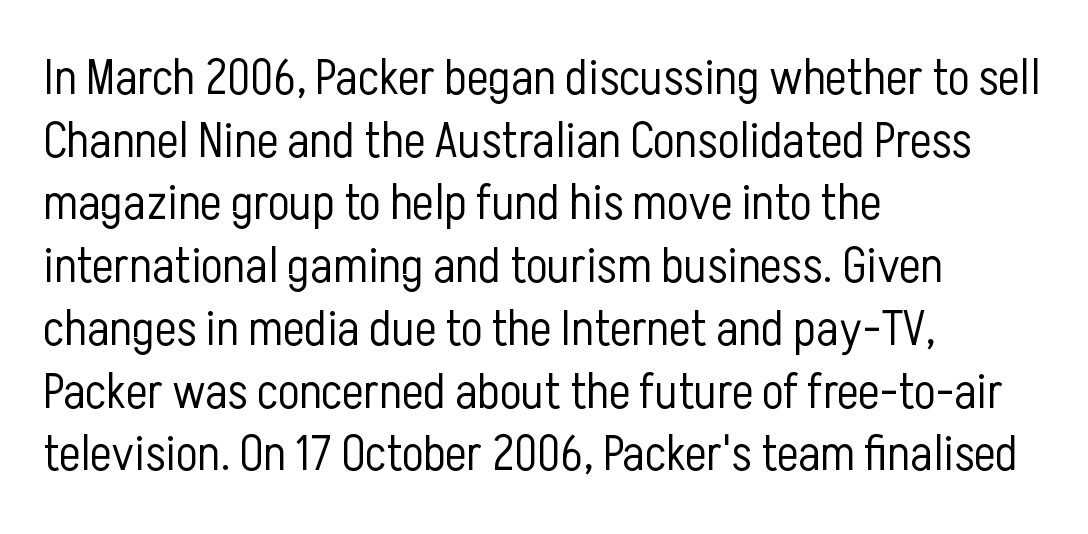
The image shows 51 px light, condensed sans-serif type, upright; set left-aligned, line spacing 1.23x, normal letter spacing, not underlined; low stroke contrast and a medium x-height.
